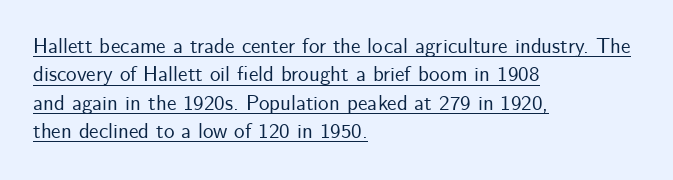
The image shows 21 px text type, upright; set left-aligned, normal line spacing (1.35x), normal letter spacing, underlined.
